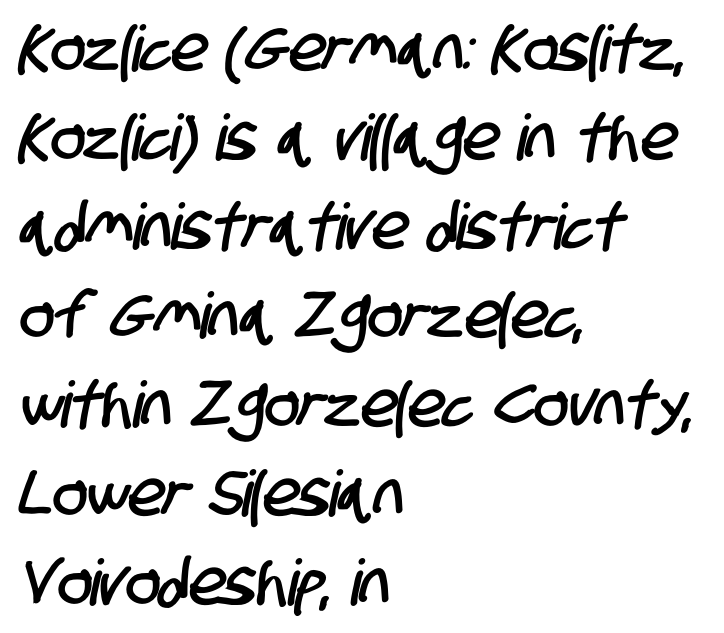
Q: Is the typeface a serif or a sans-serif typeface? A: Sans-serif.
Q: Is the text underlined? A: No.
Q: How is the paragraph aligned? A: Left-aligned.
Q: Is the spacing between letters normal or unusually wide? A: Normal.
Q: Is the spacing between lines tight, normal or loose? A: Normal.
Q: Width (condensed, normal, or wide)? A: Condensed.
Q: Stroke contrast? A: Low.
Q: x-height? A: Large.
Q: Monospaced? A: No.
